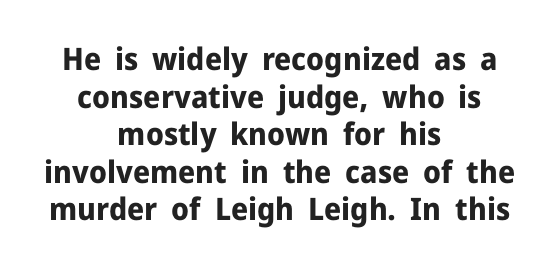
{"serif": "no", "italic": "no", "bold": "yes", "weight": "bold", "width": "normal", "stroke_contrast": "low", "x_height": "medium", "monospaced": "no", "underline": "no", "align": "center", "line_spacing_ratio": 1.21, "letter_spacing": "normal", "letter_spacing_em": 0.0, "glyph_px": 31}
